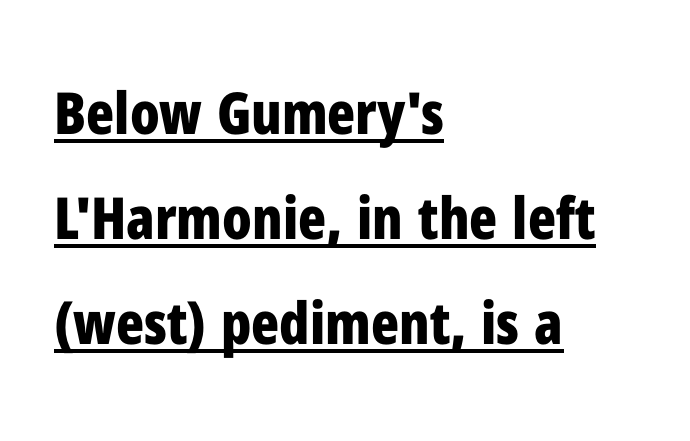
The font's upright variant was chosen for this text. You could call the tracking neutral — neither tight nor loose. Descenders here cross a horizontal rule under the line. Which margin do the lines hug? The left one — the right edge is uneven. The passage shown is typeset with a sans-serif family.
